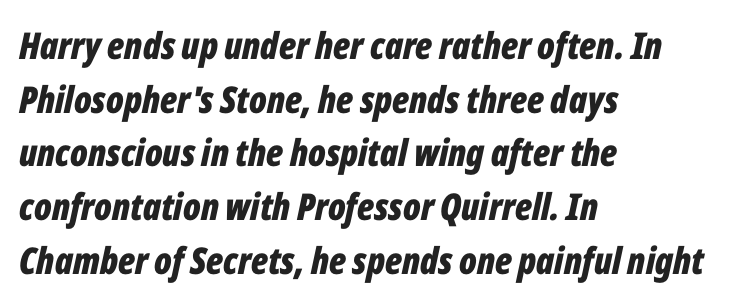
Q: Is the text bold? A: Yes.
Q: Is the text italic (slanted)? A: Yes, it leans right by about 12 degrees.
Q: Is the text underlined? A: No.
Q: How is the paragraph aligned? A: Left-aligned.
Q: Is the spacing between letters normal or unusually wide? A: Normal.
Q: Is the spacing between lines tight, normal or loose? A: Normal.
Q: Width (condensed, normal, or wide)? A: Condensed.
Q: Stroke contrast? A: Low.
Q: x-height? A: Medium.
Q: Monospaced? A: No.
